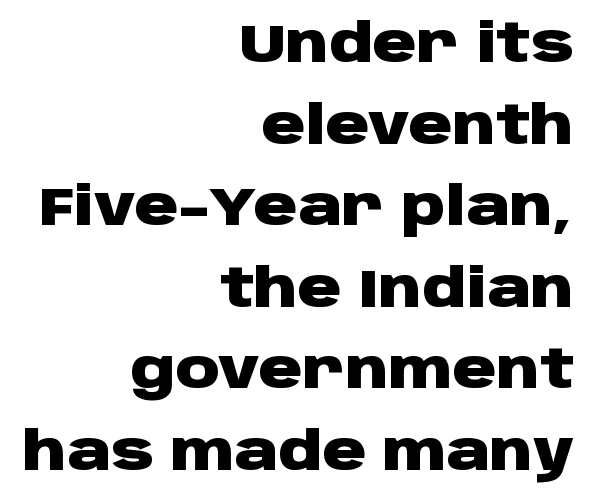
The image shows 54 px heavy, wide sans-serif type, upright; set right-aligned, normal line spacing (1.51x), normal letter spacing, not underlined; low stroke contrast and a large x-height.
